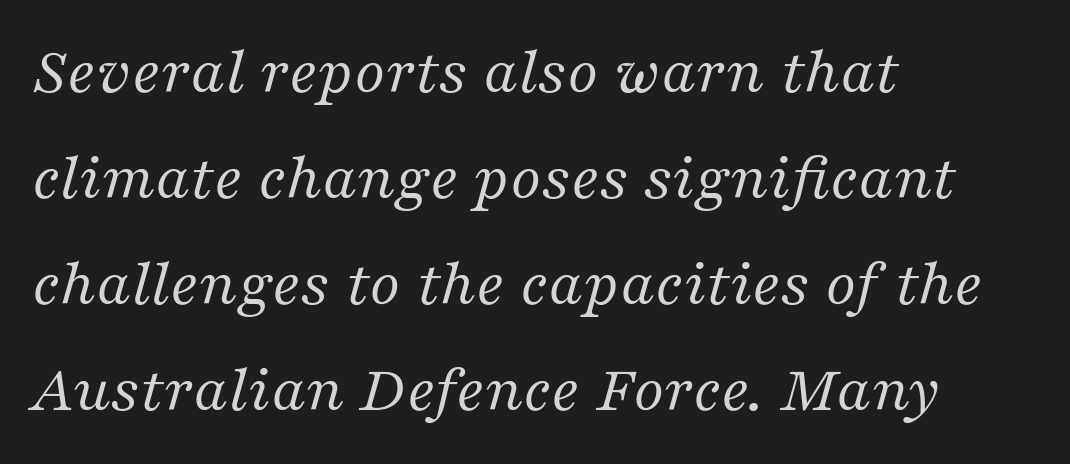
The image shows 67 px regular-weight serif type, italic (leaning right); set left-aligned, normal line spacing (1.58x), normal letter spacing, not underlined; medium stroke contrast and a medium x-height.
